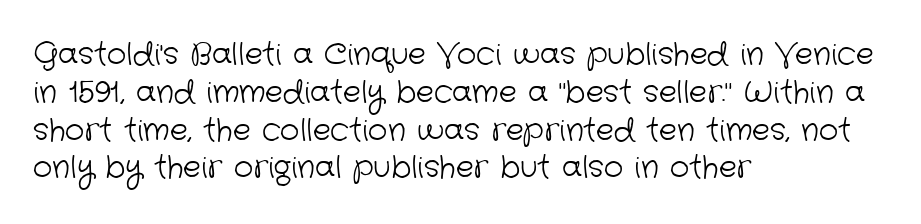
Q: Is the text bold? A: No.
Q: Is the typeface a serif or a sans-serif typeface? A: Sans-serif.
Q: Is the text underlined? A: No.
Q: How is the paragraph aligned? A: Left-aligned.
Q: Is the spacing between letters normal or unusually wide? A: Normal.
Q: Is the spacing between lines tight, normal or loose? A: Normal.
Q: Width (condensed, normal, or wide)? A: Normal.
Q: Stroke contrast? A: Low.
Q: x-height? A: Medium.
Q: Monospaced? A: No.
